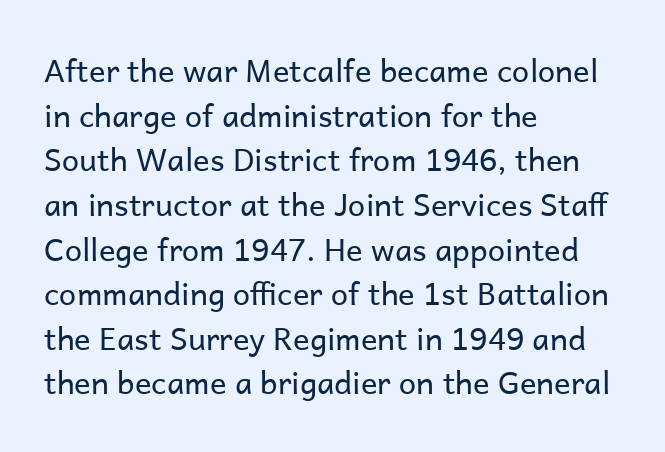
{"serif": "no", "italic": "no", "bold": "no", "weight": "regular", "width": "normal", "stroke_contrast": "low", "x_height": "medium", "monospaced": "no", "underline": "no", "align": "left", "line_spacing": "normal", "line_spacing_ratio": 1.44, "letter_spacing": "normal", "letter_spacing_em": 0.0, "glyph_px": 31}
